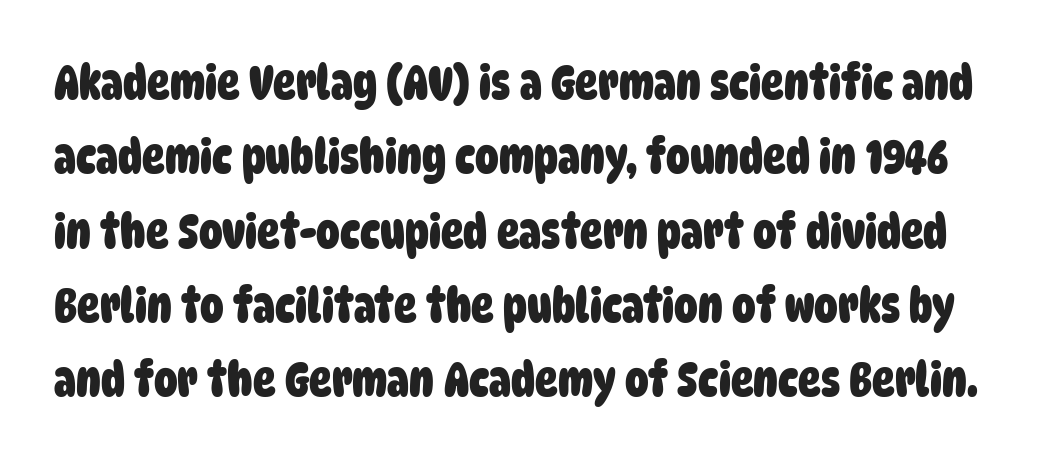
{"serif": "no", "bold": "yes", "weight": "heavy", "width": "condensed", "stroke_contrast": "low", "x_height": "large", "monospaced": "no", "underline": "no", "line_spacing": "normal", "line_spacing_ratio": 1.58, "letter_spacing": "normal", "letter_spacing_em": 0.0, "glyph_px": 47}
